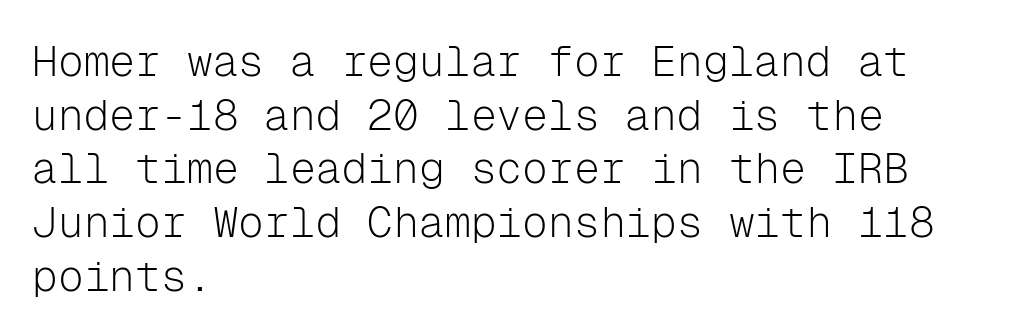
Underlining? Definitely not there. Is this a fixed-width face? Yes — each glyph sits in an identical cell. Tracking value appears to be zero — textbook default spacing. Think standard paragraph weight, or any step lighter than that. This block has exactly the height ordinary leading produces.
